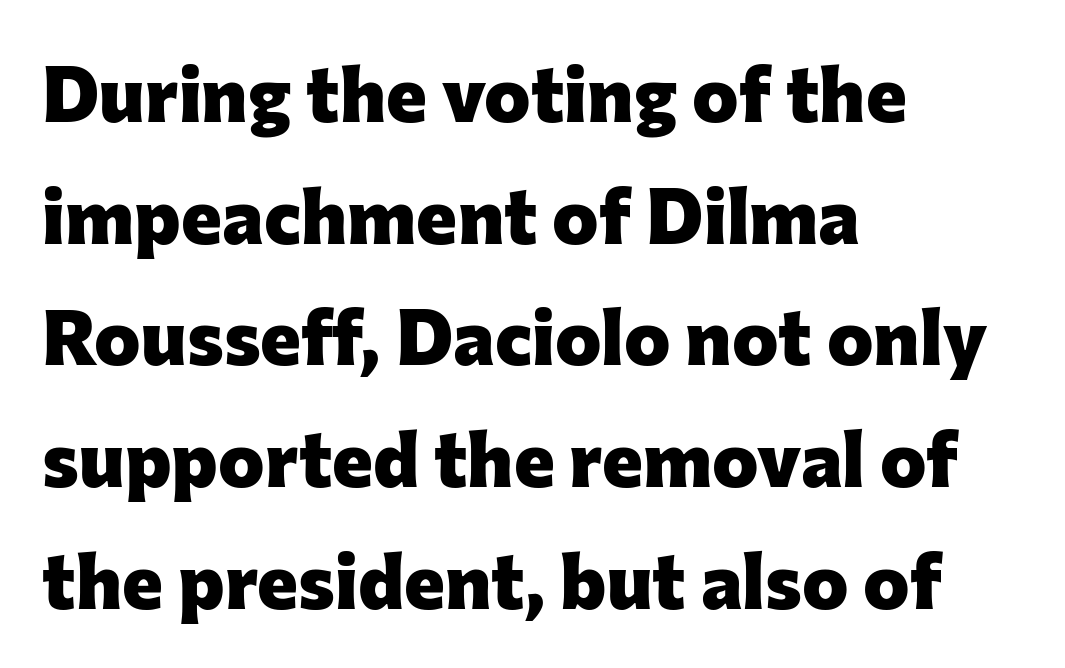
The image shows 78 px heavy sans-serif type, upright; set left-aligned, normal line spacing (1.56x), normal letter spacing, not underlined; low stroke contrast and a medium x-height.
